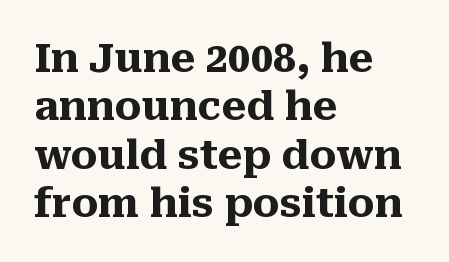
{"serif": "yes", "italic": "no", "bold": "yes", "weight": "heavy", "width": "normal", "stroke_contrast": "medium", "x_height": "medium", "monospaced": "no", "underline": "no", "align": "left", "line_spacing_ratio": 1.21, "letter_spacing": "normal", "letter_spacing_em": 0.0, "glyph_px": 40}
